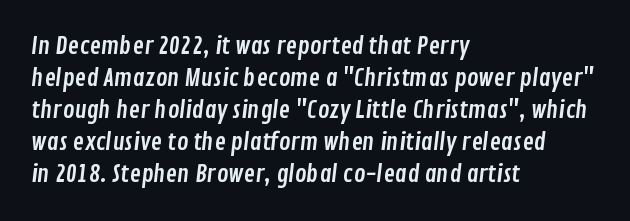
{"underline": "no", "align": "left", "line_spacing": "normal", "line_spacing_ratio": 1.33, "letter_spacing": "normal", "letter_spacing_em": 0.0, "glyph_px": 24}
